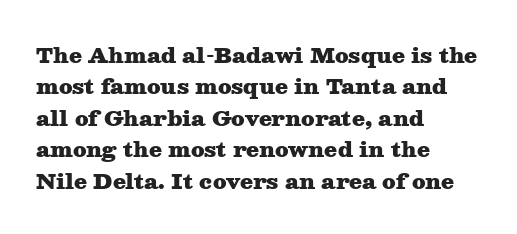
Set as a true bold cut, around the 700 mark. You can tell it's not italic because the verticals are truly vertical. Horizontally, the lines are justified to the leading edge only. Evenly set lines give the paragraph a standard silhouette. Just letters on the line, the space beneath them empty. Compared with typical body copy, the letter spacing here is the same.
